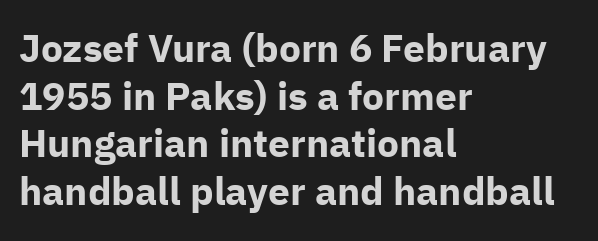
{"serif": "no", "italic": "no", "bold": "yes", "weight": "bold", "width": "normal", "stroke_contrast": "low", "x_height": "medium", "monospaced": "no", "underline": "no", "align": "left", "line_spacing_ratio": 1.22, "letter_spacing": "normal", "letter_spacing_em": 0.0, "glyph_px": 39}
